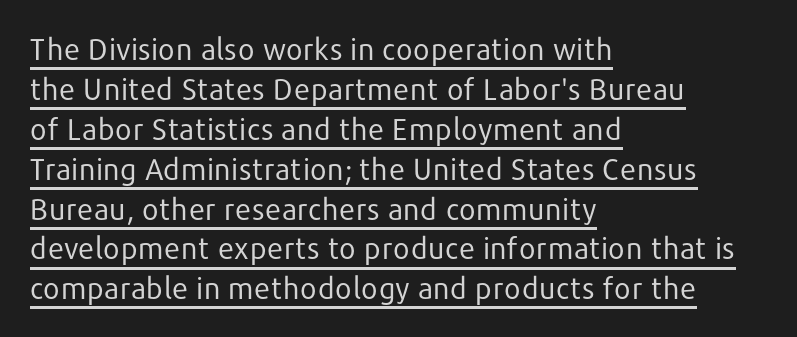
Q: Is the text bold? A: No.
Q: Is the text italic (slanted)? A: No, it is upright.
Q: Is the typeface a serif or a sans-serif typeface? A: Sans-serif.
Q: Is the text underlined? A: Yes.
Q: How is the paragraph aligned? A: Left-aligned.
Q: Is the spacing between letters normal or unusually wide? A: Normal.
Q: Is the spacing between lines tight, normal or loose? A: Normal.
Q: Width (condensed, normal, or wide)? A: Normal.
Q: Stroke contrast? A: Low.
Q: x-height? A: Medium.
Q: Monospaced? A: No.
